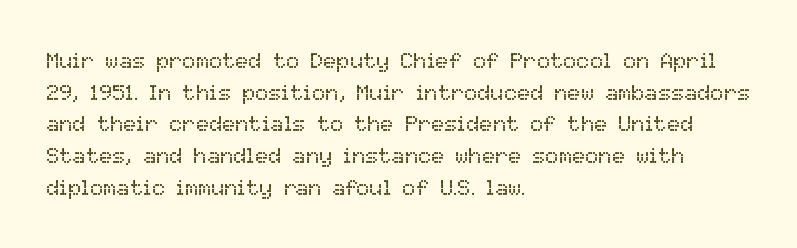
The image shows 22 px text type, upright; set left-aligned, normal line spacing (1.44x), normal letter spacing, not underlined.
